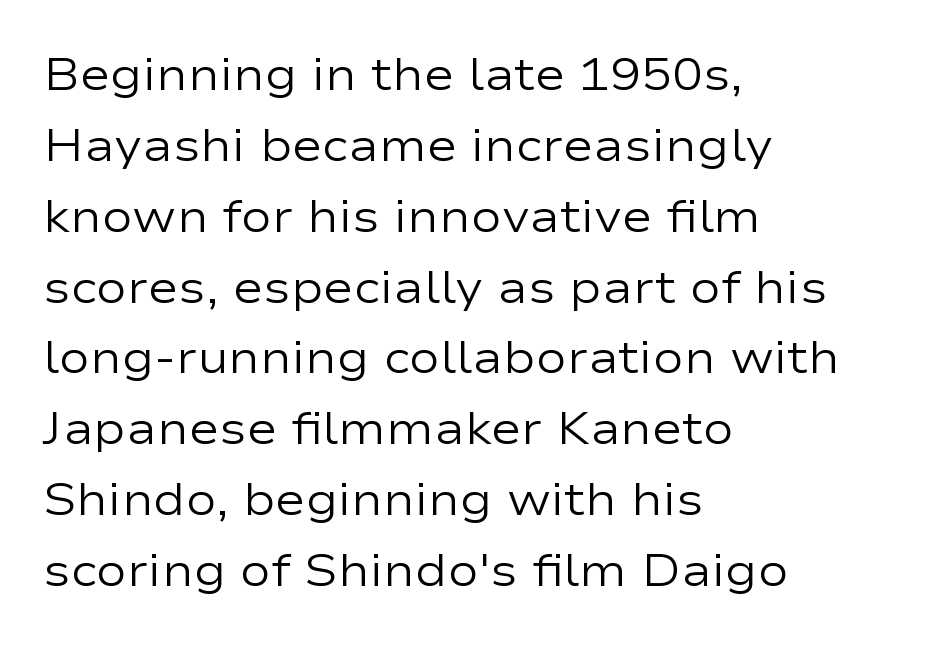
This sample has the flowing, uneven cadence of proportional lettering. The gap between lines stays unmarked. Does the leading feel generous? No, just average. Inter-character spacing is left at the font's built-in metrics. If you drew a ruler down the left edge, every line would touch it.
